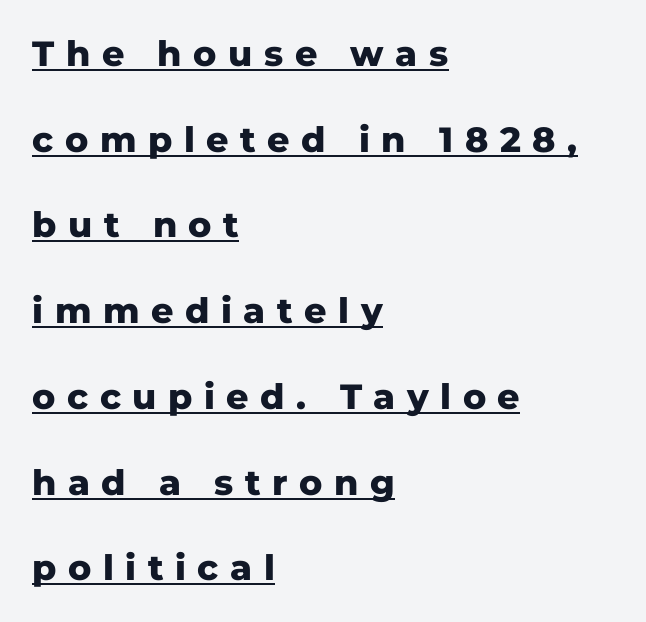
Q: Is the text bold? A: Yes.
Q: Is the text italic (slanted)? A: No, it is upright.
Q: Is the typeface a serif or a sans-serif typeface? A: Sans-serif.
Q: Is the text underlined? A: Yes.
Q: How is the paragraph aligned? A: Left-aligned.
Q: Is the spacing between letters normal or unusually wide? A: Unusually wide.
Q: Is the spacing between lines tight, normal or loose? A: Loose.
Q: Width (condensed, normal, or wide)? A: Normal.
Q: Stroke contrast? A: Low.
Q: x-height? A: Medium.
Q: Monospaced? A: No.
